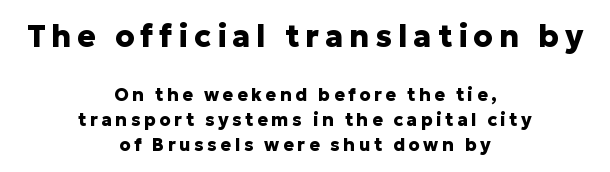
{"serif": "no", "italic": "no", "bold": "yes", "weight": "heavy", "width": "normal", "stroke_contrast": "low", "x_height": "medium", "monospaced": "no", "underline": "no", "align": "center", "line_spacing": "normal", "line_spacing_ratio": 1.37, "larger_block": "first", "size_ratio": 1.72, "glyph_px": 31}
